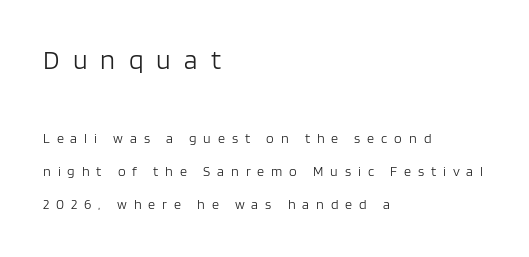
If you drew a line through each stem, it would be perfectly vertical. Inter-character spacing is expanded well beyond the font's built-in metrics. Summary of vertical rhythm: relaxed, with wide interline spacing. Every row of glyphs begins at an identical x-position on the left. Bare-footed words on every line.
